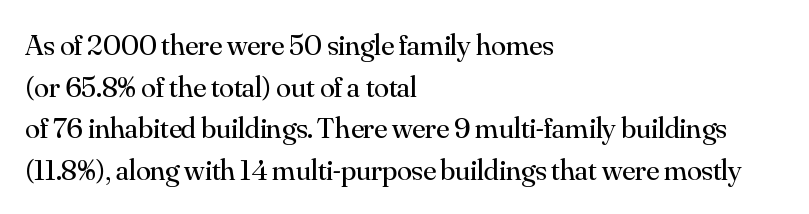
The image shows 30 px regular-weight serif type, upright; set left-aligned, normal line spacing (1.39x), normal letter spacing, not underlined; medium stroke contrast and a small x-height.
